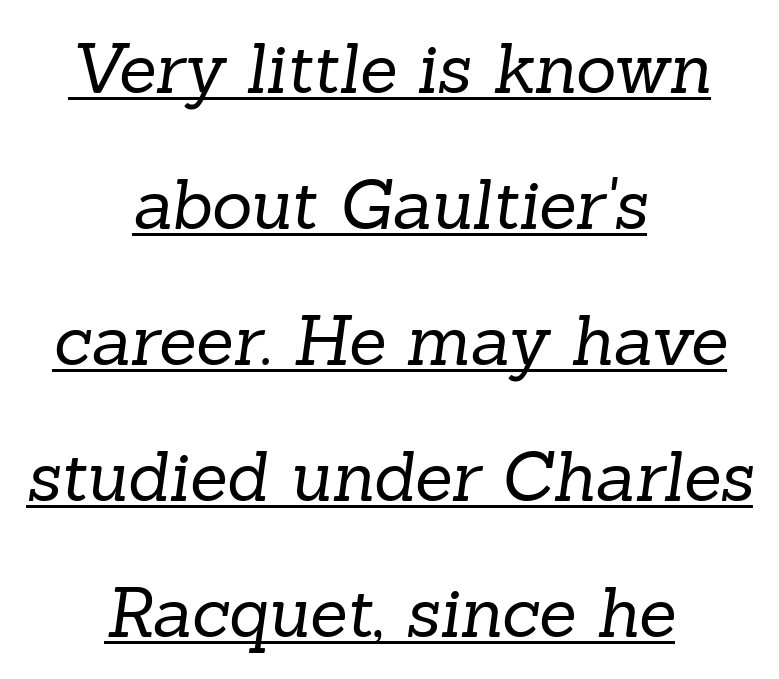
Q: Is the text bold? A: No.
Q: Is the typeface a serif or a sans-serif typeface? A: Serif.
Q: Is the text underlined? A: Yes.
Q: How is the paragraph aligned? A: Centered.
Q: Is the spacing between letters normal or unusually wide? A: Normal.
Q: Is the spacing between lines tight, normal or loose? A: Loose.
Q: Width (condensed, normal, or wide)? A: Normal.
Q: Stroke contrast? A: Low.
Q: x-height? A: Medium.
Q: Monospaced? A: No.
